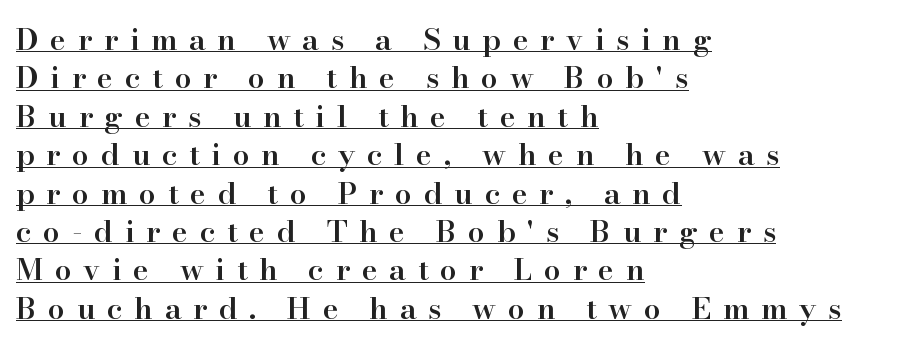
The image shows 30 px semibold serif type, upright; set left-aligned, normal line spacing (1.28x), unusually wide letter spacing (+0.39 em), underlined; high stroke contrast and a small x-height.
